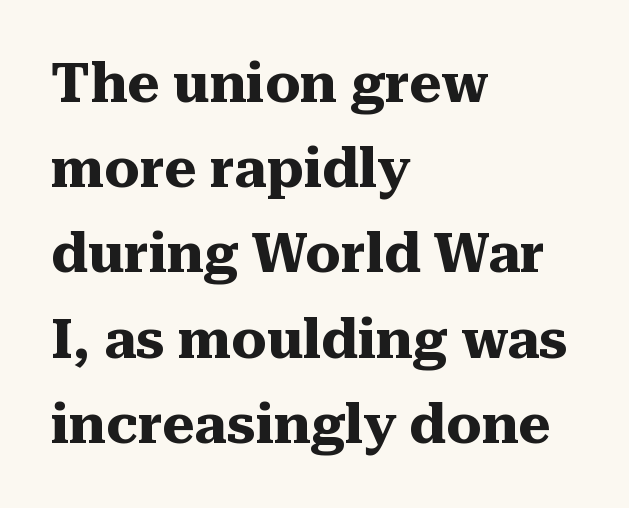
{"serif": "yes", "italic": "no", "bold": "yes", "weight": "heavy", "width": "normal", "stroke_contrast": "medium", "x_height": "medium", "monospaced": "no", "underline": "no", "align": "left", "line_spacing": "normal", "line_spacing_ratio": 1.55, "letter_spacing": "normal", "letter_spacing_em": 0.0, "glyph_px": 55}
